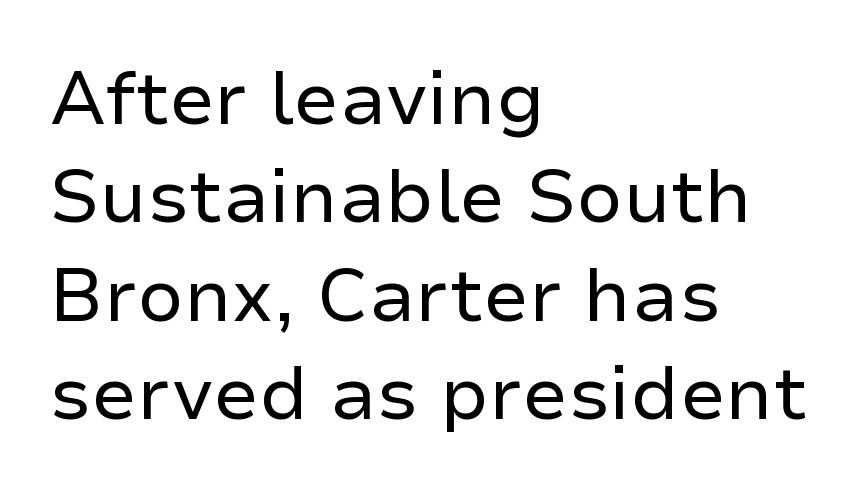
Check the space under the baseline: it is left empty. Horizontal alignment here is leftward, the default for most running prose. Tracking here is standard; glyphs follow each other at the usual distance. Is this a fixed-width face? No — the glyphs have proportional, varying widths. On a weight scale, this lands at 450 or below.
